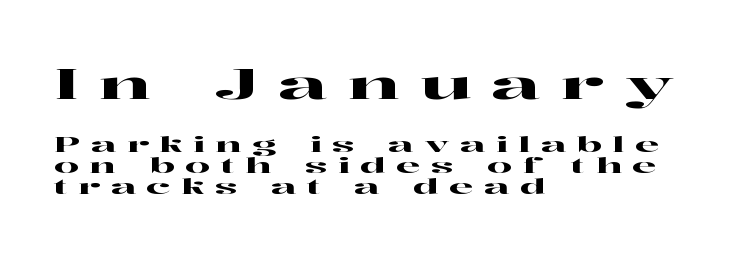
Q: Is the text italic (slanted)? A: No, it is upright.
Q: Is the typeface a serif or a sans-serif typeface? A: Serif.
Q: Is the text underlined? A: No.
Q: How is the paragraph aligned? A: Left-aligned.
Q: Is the spacing between letters normal or unusually wide? A: Unusually wide.
Q: Is the spacing between lines tight, normal or loose? A: Tight.
Q: Which block of text is set in a larger size, the first (top) or the second (bottom)? A: The first (top) one.
Q: Width (condensed, normal, or wide)? A: Wide.
Q: Stroke contrast? A: High.
Q: x-height? A: Medium.
Q: Monospaced? A: No.
